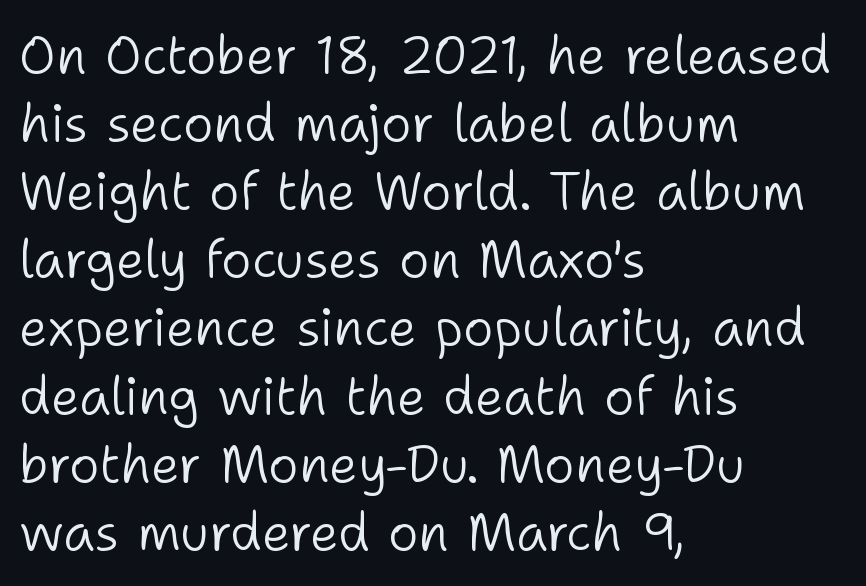
Q: Is the text bold? A: No.
Q: Is the text italic (slanted)? A: No, it is upright.
Q: Is the typeface a serif or a sans-serif typeface? A: Sans-serif.
Q: Is the text underlined? A: No.
Q: How is the paragraph aligned? A: Left-aligned.
Q: Is the spacing between letters normal or unusually wide? A: Normal.
Q: Is the spacing between lines tight, normal or loose? A: Normal.
Q: Width (condensed, normal, or wide)? A: Normal.
Q: Stroke contrast? A: Low.
Q: x-height? A: Medium.
Q: Monospaced? A: No.
